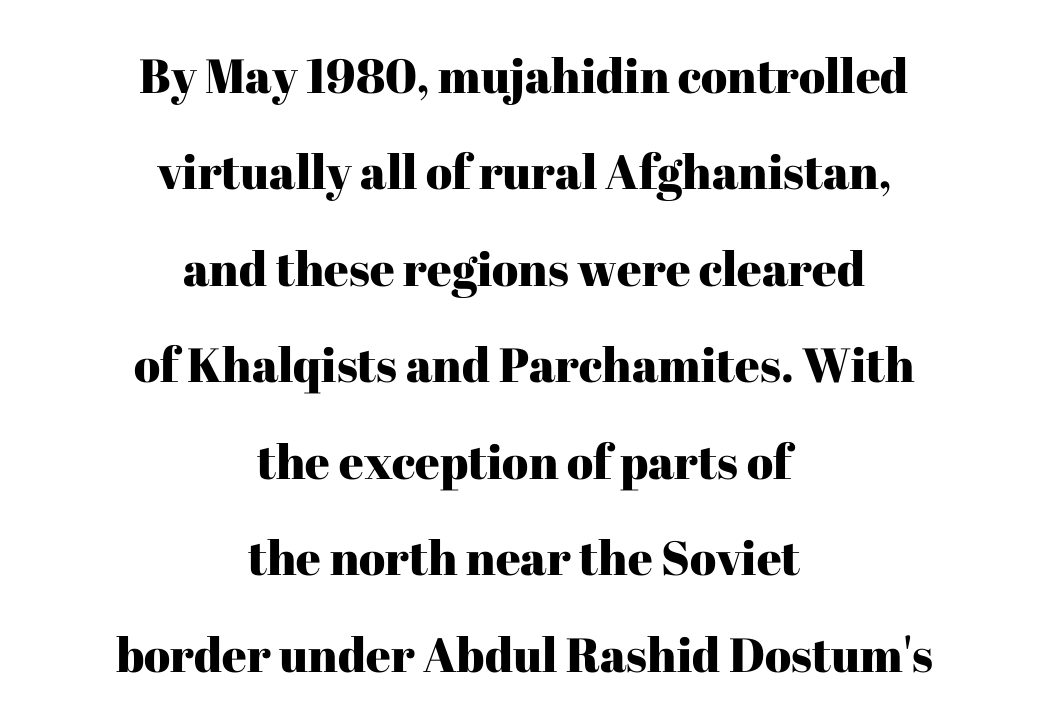
Q: Is the text italic (slanted)? A: No, it is upright.
Q: Is the typeface a serif or a sans-serif typeface? A: Serif.
Q: Is the text underlined? A: No.
Q: How is the paragraph aligned? A: Centered.
Q: Is the spacing between letters normal or unusually wide? A: Normal.
Q: Is the spacing between lines tight, normal or loose? A: Loose.
Q: Width (condensed, normal, or wide)? A: Normal.
Q: Stroke contrast? A: High.
Q: x-height? A: Medium.
Q: Monospaced? A: No.
